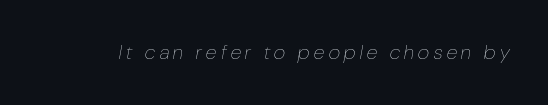
{"italic": "yes", "lean": "right", "slant_degrees": 10, "bold": "no", "underline": "no", "letter_spacing": "wide", "letter_spacing_em": 0.23, "glyph_px": 20}
